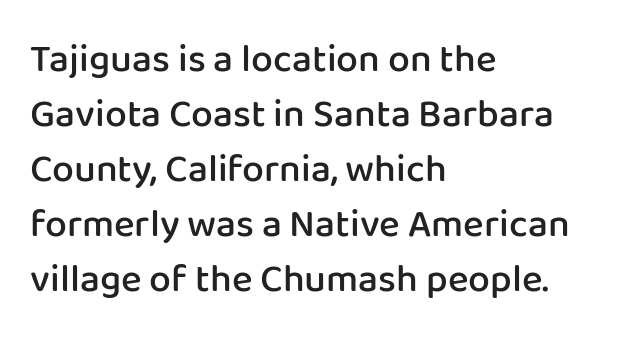
The image shows 39 px semibold sans-serif type, upright; set left-aligned, normal line spacing (1.41x), normal letter spacing, not underlined; low stroke contrast and a medium x-height.
